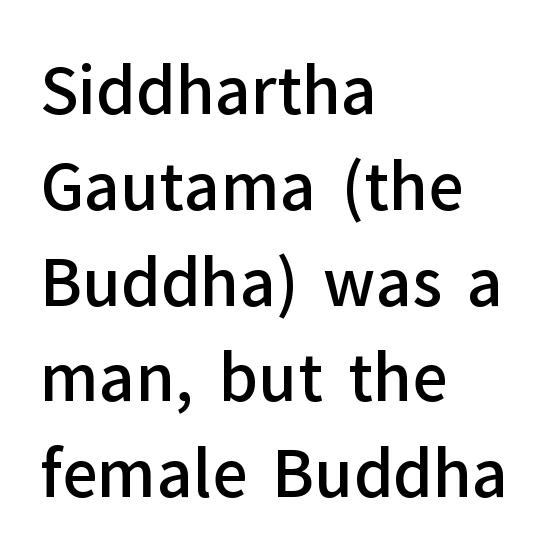
In terms of weight, the rendering is demibold, just under bold. Do the letters lean? They stand straight. No feet cap the strokes, marking this as sans-serif type. Words float on clear page, feet unadorned.
